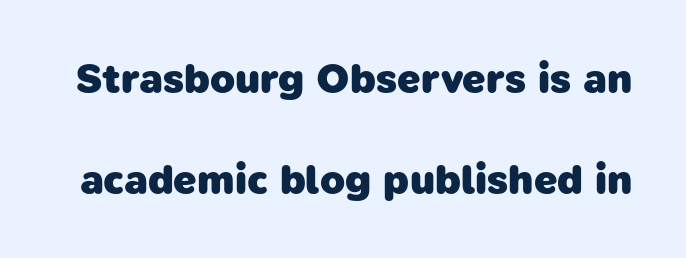
Q: Is the text bold? A: Yes.
Q: Is the typeface a serif or a sans-serif typeface? A: Sans-serif.
Q: Is the text underlined? A: No.
Q: Is the spacing between letters normal or unusually wide? A: Normal.
Q: Is the spacing between lines tight, normal or loose? A: Loose.
Q: Width (condensed, normal, or wide)? A: Normal.
Q: Stroke contrast? A: Low.
Q: x-height? A: Medium.
Q: Monospaced? A: No.
